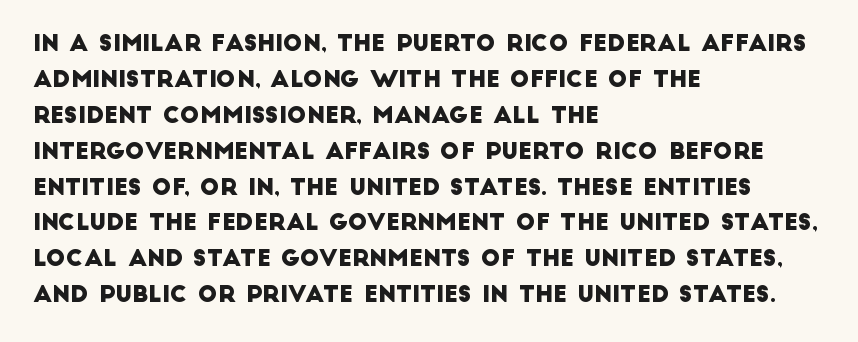
The image shows 23 px text type; set left-aligned, normal line spacing (1.56x), normal letter spacing, not underlined.
